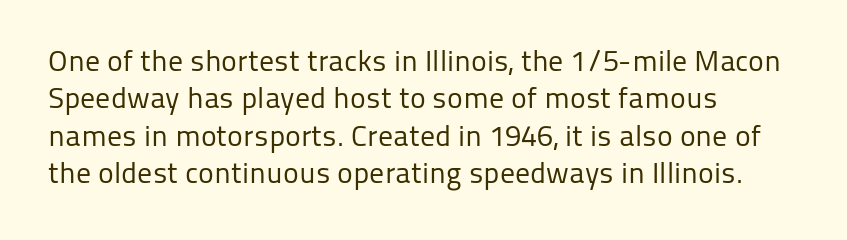
{"serif": "no", "italic": "no", "bold": "no", "weight": "regular", "width": "normal", "stroke_contrast": "low", "x_height": "medium", "monospaced": "no", "underline": "no", "align": "left", "line_spacing": "normal", "line_spacing_ratio": 1.25, "letter_spacing": "normal", "letter_spacing_em": 0.0, "glyph_px": 30}
